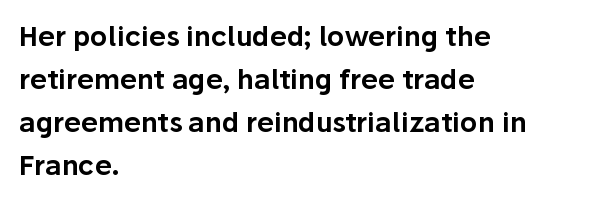
The image shows 27 px text type, upright; set left-aligned, normal line spacing (1.59x), normal letter spacing, not underlined.
